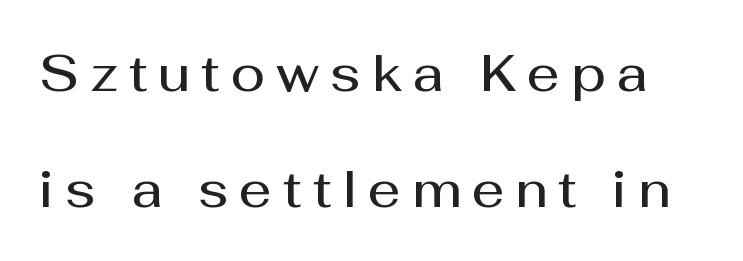
A typesetter would mark this as roman, not italic. Each glyph is drawn with semibold strokes, heavier than normal yet not fully bold. The letterforms stand isolated, each surrounded by extra space. Do the characters align in a grid? No, the font is proportional. Is there much room between lines? Yes — plenty of vertical air separates them. This rendering employs a face without finishing strokes, i.e., a sans-serif.
